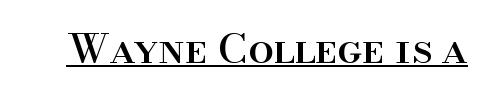
Q: Is the text italic (slanted)? A: No, it is upright.
Q: Is the typeface a serif or a sans-serif typeface? A: Serif.
Q: Is the text underlined? A: Yes.
Q: Is the spacing between letters normal or unusually wide? A: Normal.
Q: Width (condensed, normal, or wide)? A: Normal.
Q: Stroke contrast? A: High.
Q: x-height? A: Small.
Q: Monospaced? A: No.
